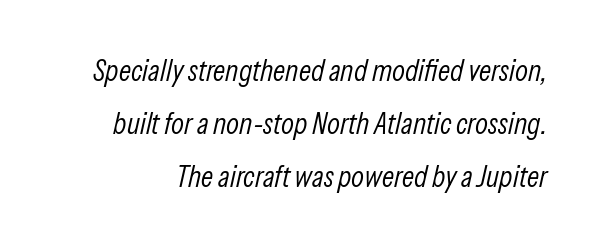
Counters stay open thanks to moderate or lighter strokes. Check the space under the baseline: it is left empty. The face used here is proportionally spaced, like ordinary book or web type. Short note: letters normally spaced. The lettering tilts uniformly, giving the passage an italic look.
